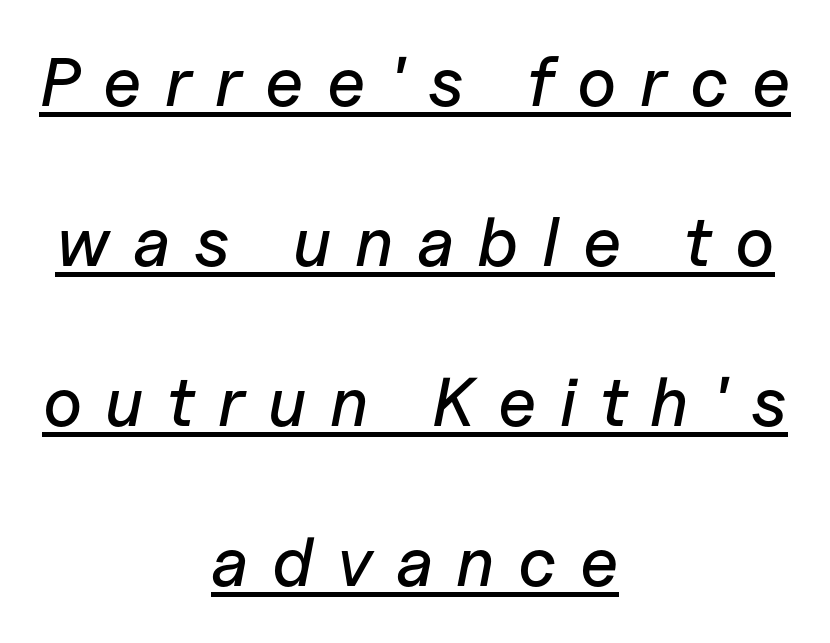
Q: Is the text italic (slanted)? A: Yes, it leans right by about 11 degrees.
Q: Is the text underlined? A: Yes.
Q: How is the paragraph aligned? A: Centered.
Q: Is the spacing between letters normal or unusually wide? A: Unusually wide.
Q: Is the spacing between lines tight, normal or loose? A: Loose.
Q: Width (condensed, normal, or wide)? A: Normal.
Q: Stroke contrast? A: Low.
Q: x-height? A: Medium.
Q: Monospaced? A: No.
